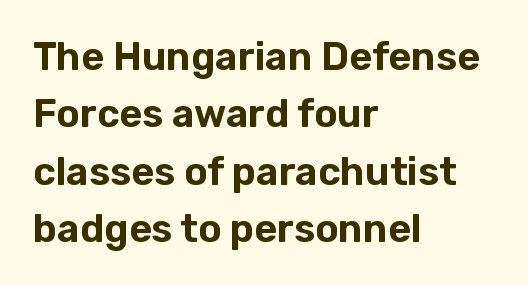
The image shows 39 px sans-serif type, upright; set left-aligned, normal line spacing (1.47x), normal letter spacing, not underlined; low stroke contrast and a medium x-height.
